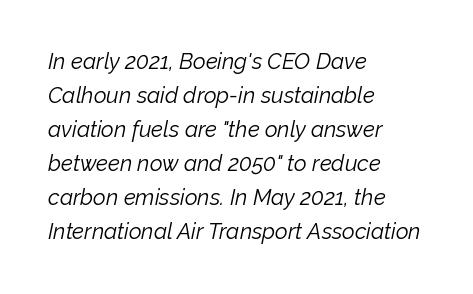
The image shows 22 px text type, italic (leaning right); set left-aligned, normal line spacing (1.55x), normal letter spacing, not underlined.
